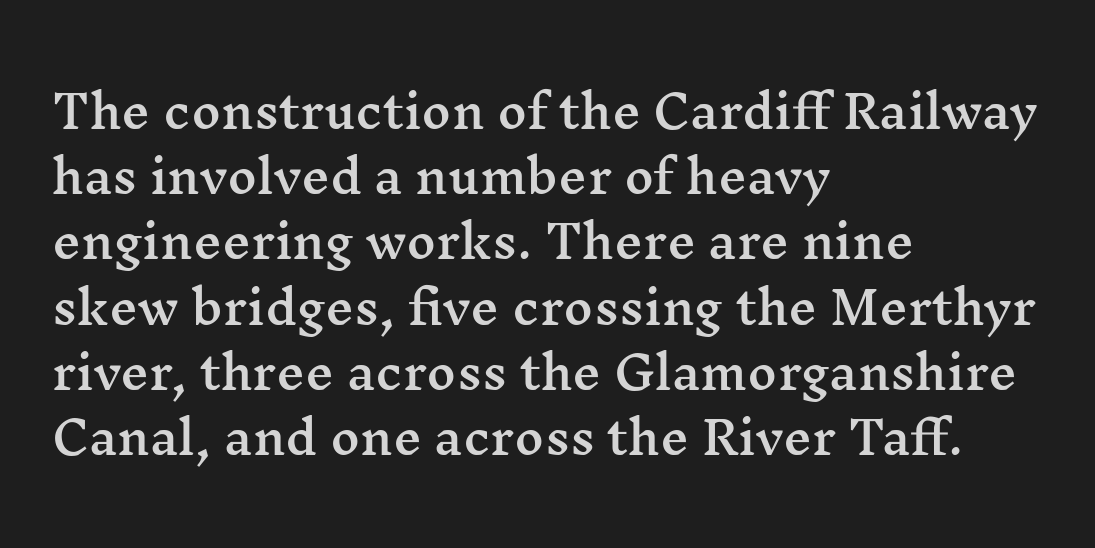
Q: Is the text italic (slanted)? A: No, it is upright.
Q: Is the typeface a serif or a sans-serif typeface? A: Serif.
Q: Is the text underlined? A: No.
Q: How is the paragraph aligned? A: Left-aligned.
Q: Is the spacing between letters normal or unusually wide? A: Normal.
Q: Is the spacing between lines tight, normal or loose? A: Normal.
Q: Width (condensed, normal, or wide)? A: Wide.
Q: Stroke contrast? A: Medium.
Q: x-height? A: Medium.
Q: Monospaced? A: No.
